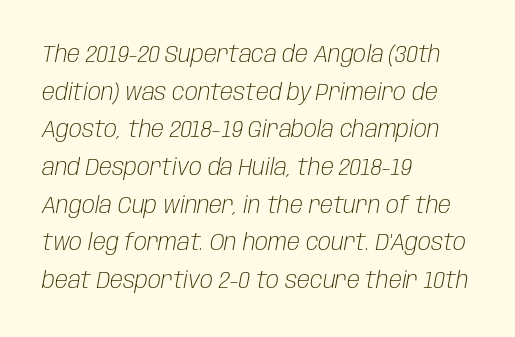
The lines in this sample share a left origin and differ only in where they stop. The specimen omits any rule beneath the text block's lines. Nothing heavy about these letters — not bold at all. Is there much room between lines? A standard amount, neither cramped nor airy.
